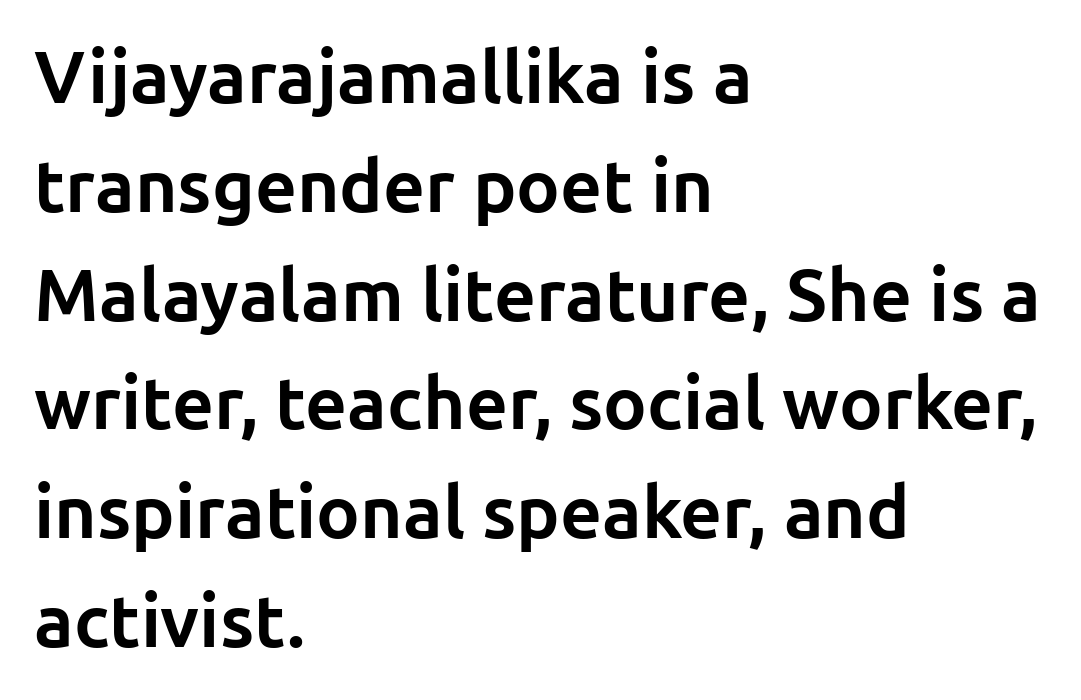
{"serif": "no", "italic": "no", "bold": "yes", "weight": "bold", "width": "normal", "stroke_contrast": "low", "x_height": "medium", "monospaced": "no", "underline": "no", "align": "left", "line_spacing": "normal", "line_spacing_ratio": 1.49, "letter_spacing": "normal", "letter_spacing_em": 0.0, "glyph_px": 73}
